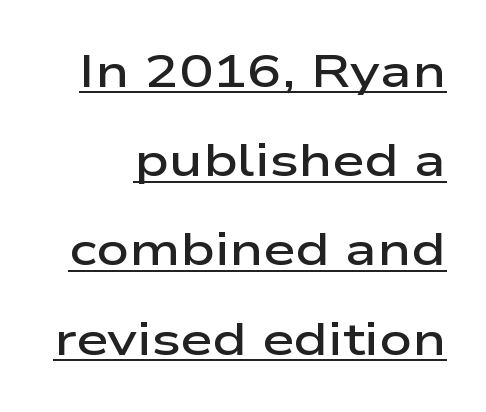
The image shows 46 px semibold, wide sans-serif type, upright; set loose line spacing (1.94x), normal letter spacing, underlined; low stroke contrast and a medium x-height.
